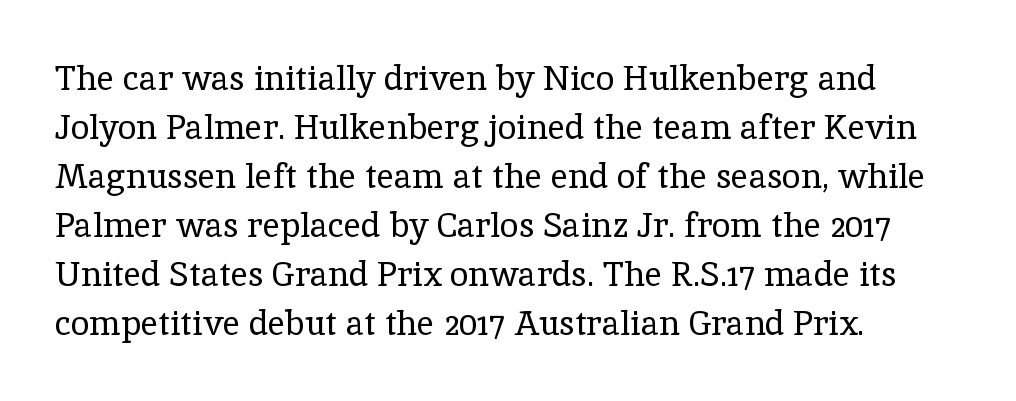
Q: Is the text bold? A: No.
Q: Is the text italic (slanted)? A: No, it is upright.
Q: Is the typeface a serif or a sans-serif typeface? A: Serif.
Q: Is the text underlined? A: No.
Q: How is the paragraph aligned? A: Left-aligned.
Q: Is the spacing between letters normal or unusually wide? A: Normal.
Q: Is the spacing between lines tight, normal or loose? A: Normal.
Q: Width (condensed, normal, or wide)? A: Normal.
Q: x-height? A: Medium.
Q: Monospaced? A: No.
